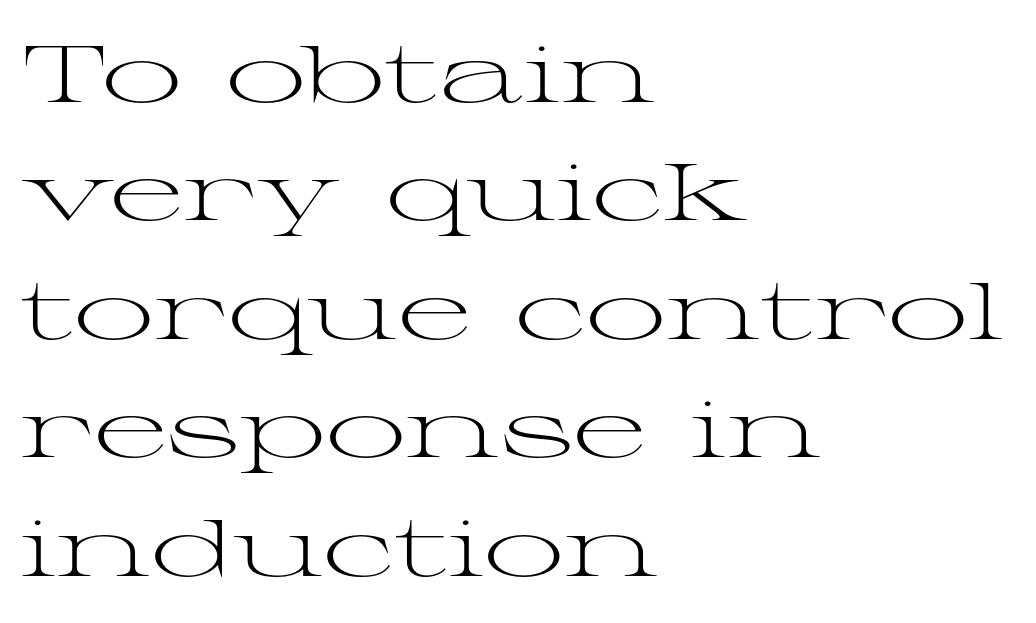
{"serif": "yes", "italic": "no", "bold": "no", "weight": "light", "width": "wide", "stroke_contrast": "medium", "x_height": "medium", "monospaced": "no", "underline": "no", "align": "left", "line_spacing": "normal", "line_spacing_ratio": 1.48, "letter_spacing": "normal", "letter_spacing_em": 0.0, "glyph_px": 80}
